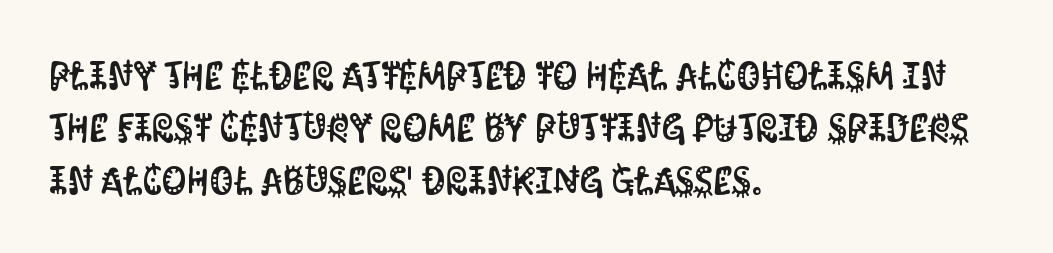
Q: Is the text italic (slanted)? A: No, it is upright.
Q: Is the typeface a serif or a sans-serif typeface? A: Sans-serif.
Q: Is the text underlined? A: No.
Q: How is the paragraph aligned? A: Left-aligned.
Q: Is the spacing between letters normal or unusually wide? A: Normal.
Q: Is the spacing between lines tight, normal or loose? A: Normal.
Q: Width (condensed, normal, or wide)? A: Condensed.
Q: Stroke contrast? A: Medium.
Q: x-height? A: Large.
Q: Monospaced? A: No.
